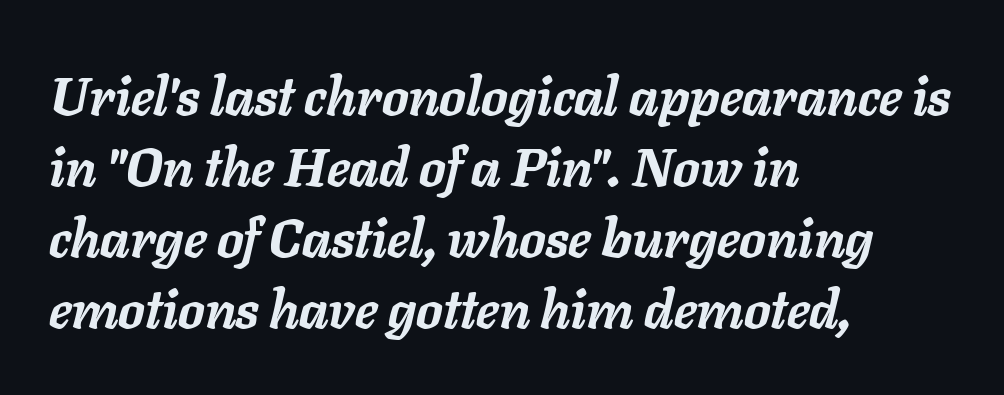
Q: Is the text bold? A: Yes.
Q: Is the text italic (slanted)? A: Yes, it leans right by about 11 degrees.
Q: Is the text underlined? A: No.
Q: How is the paragraph aligned? A: Left-aligned.
Q: Is the spacing between letters normal or unusually wide? A: Normal.
Q: Is the spacing between lines tight, normal or loose? A: Normal.
Q: Width (condensed, normal, or wide)? A: Normal.
Q: Stroke contrast? A: Low.
Q: x-height? A: Medium.
Q: Monospaced? A: No.
